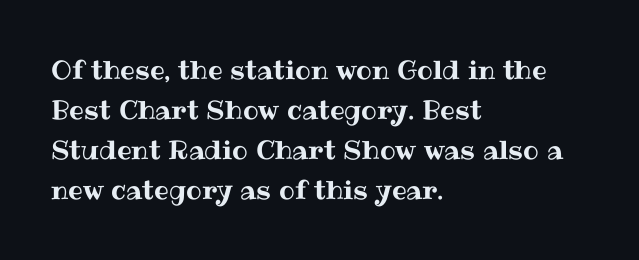
The image shows 26 px text type, upright; set left-aligned, normal line spacing (1.54x), normal letter spacing, not underlined.
